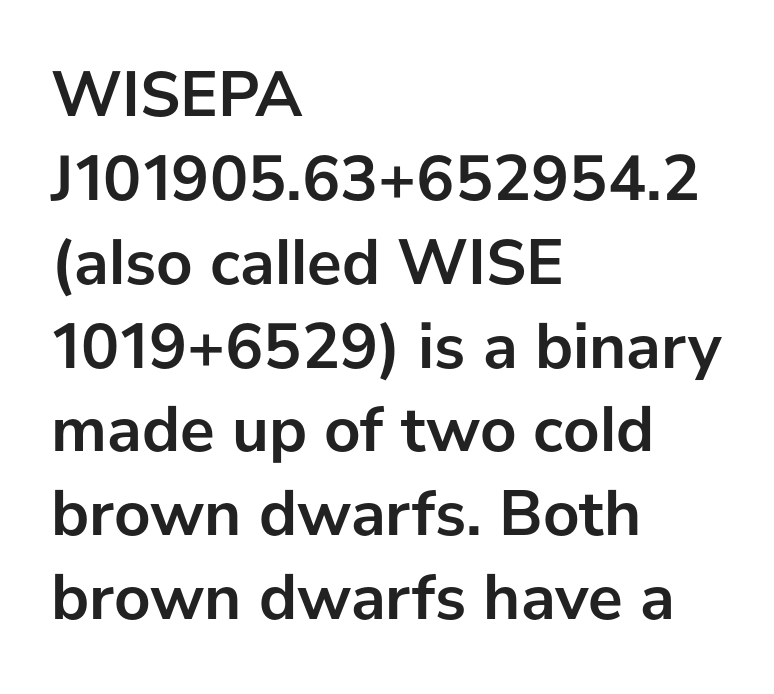
Q: Is the text bold? A: Yes.
Q: Is the text italic (slanted)? A: No, it is upright.
Q: Is the typeface a serif or a sans-serif typeface? A: Sans-serif.
Q: Is the text underlined? A: No.
Q: How is the paragraph aligned? A: Left-aligned.
Q: Is the spacing between letters normal or unusually wide? A: Normal.
Q: Is the spacing between lines tight, normal or loose? A: Normal.
Q: Width (condensed, normal, or wide)? A: Normal.
Q: Stroke contrast? A: Low.
Q: x-height? A: Medium.
Q: Monospaced? A: No.
